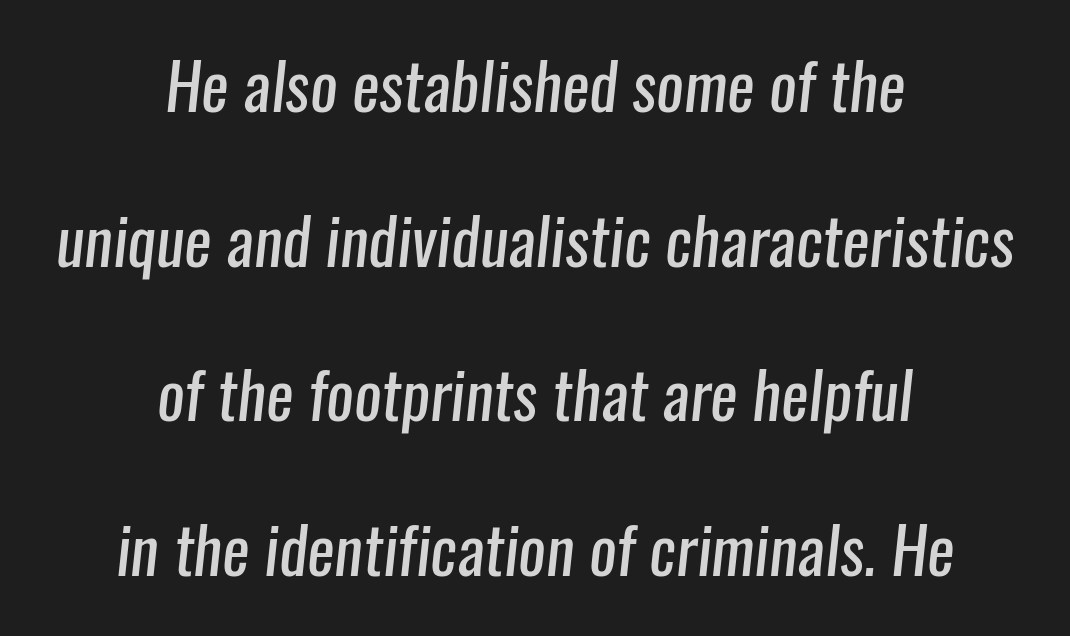
The image shows 65 px regular-weight, condensed sans-serif type; set centered, loose line spacing (2.38x), normal letter spacing, not underlined; low stroke contrast and a medium x-height.
